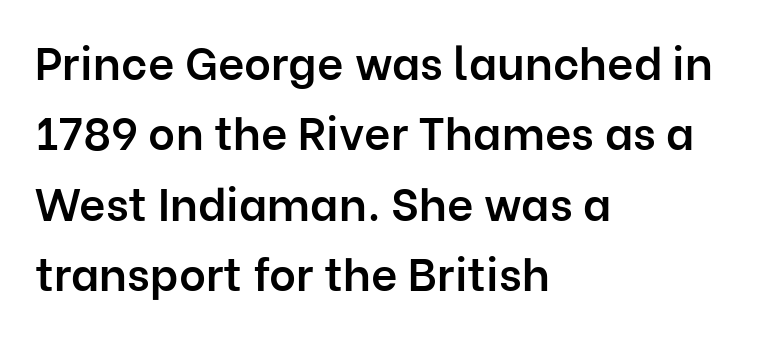
How would I describe the line gaps? Plain and ordinary. Firm but not heavy-handed strokes: this text is semibold. A typesetter would call this zero additional tracking. A student would call this left alignment; a typographer would say flush left, rag right.
